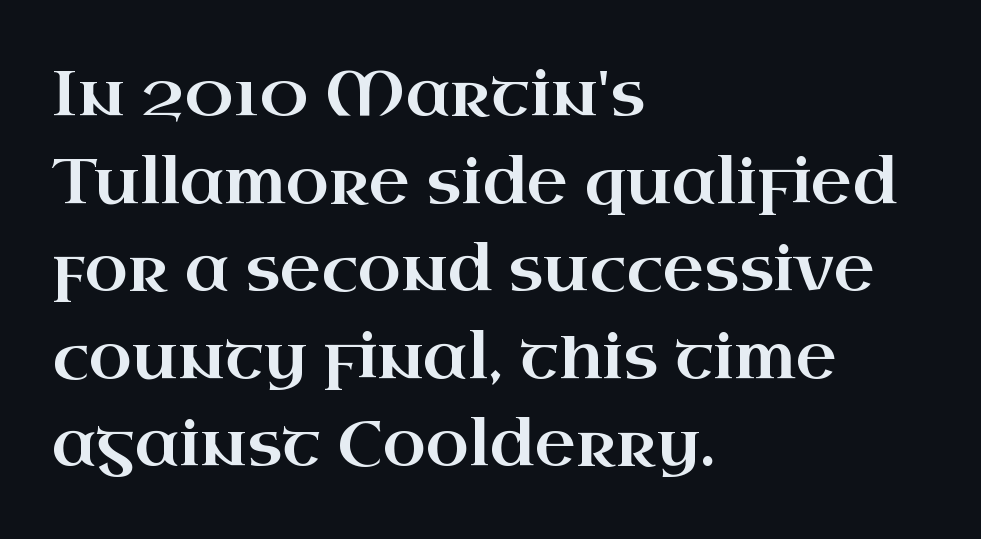
{"serif": "yes", "italic": "no", "width": "wide", "stroke_contrast": "high", "x_height": "small", "monospaced": "no", "underline": "no", "align": "left", "line_spacing": "normal", "line_spacing_ratio": 1.39, "letter_spacing": "normal", "letter_spacing_em": 0.0, "glyph_px": 63}
